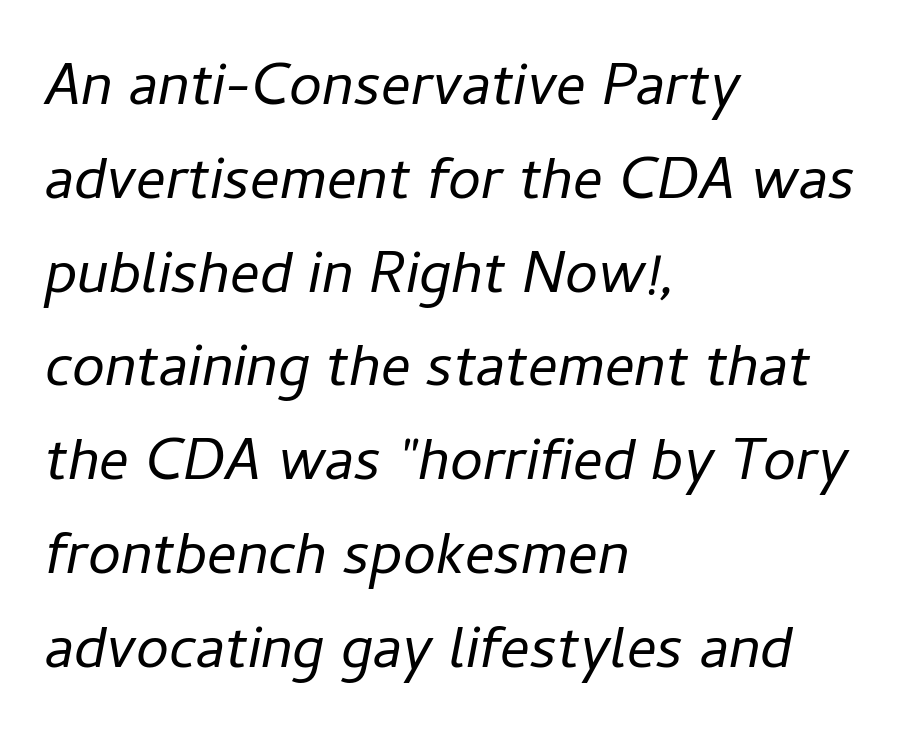
Q: Is the text bold? A: No.
Q: Is the text italic (slanted)? A: Yes, it leans right by about 11 degrees.
Q: Is the text underlined? A: No.
Q: How is the paragraph aligned? A: Left-aligned.
Q: Is the spacing between letters normal or unusually wide? A: Normal.
Q: Is the spacing between lines tight, normal or loose? A: Normal.
Q: Width (condensed, normal, or wide)? A: Normal.
Q: Stroke contrast? A: Low.
Q: x-height? A: Medium.
Q: Monospaced? A: No.
